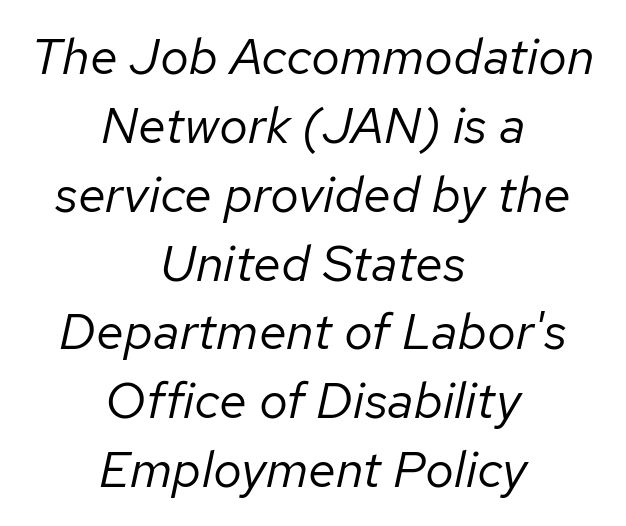
The image shows 51 px regular-weight type, italic (leaning right); set centered, normal line spacing (1.35x), normal letter spacing, not underlined; low stroke contrast and a medium x-height.
